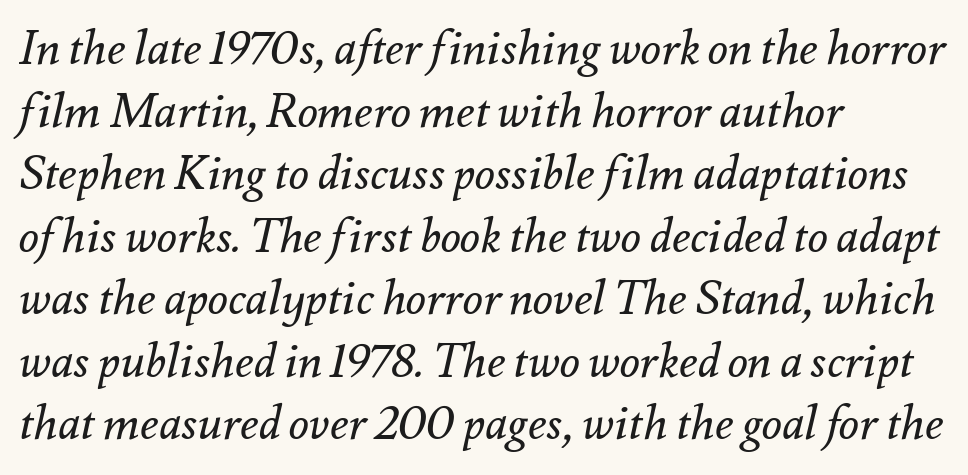
Compared with a centered layout, this one pins lines to the left instead. Look at the tracking — it's just the regular setting, nothing added. Emphasis-style slanted type is in use. This sample keeps an unexceptional amount of space between lines. Glance below the letters and you will spot only blank space.
